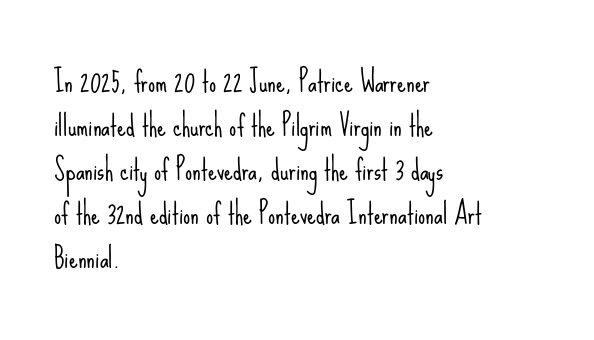
Q: Is the text bold? A: No.
Q: Is the text italic (slanted)? A: No, it is upright.
Q: Is the typeface a serif or a sans-serif typeface? A: Sans-serif.
Q: Is the text underlined? A: No.
Q: How is the paragraph aligned? A: Left-aligned.
Q: Is the spacing between letters normal or unusually wide? A: Normal.
Q: Is the spacing between lines tight, normal or loose? A: Normal.
Q: Width (condensed, normal, or wide)? A: Condensed.
Q: Stroke contrast? A: Low.
Q: x-height? A: Small.
Q: Monospaced? A: No.
